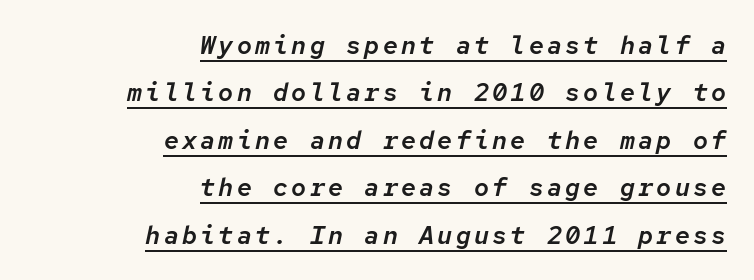
Rows of type keep a wide berth in the vertical direction. It's the slanting kind of type. Honestly, the underline is the first thing you notice here. Is the block centered? No — it sits flush against the right margin.
